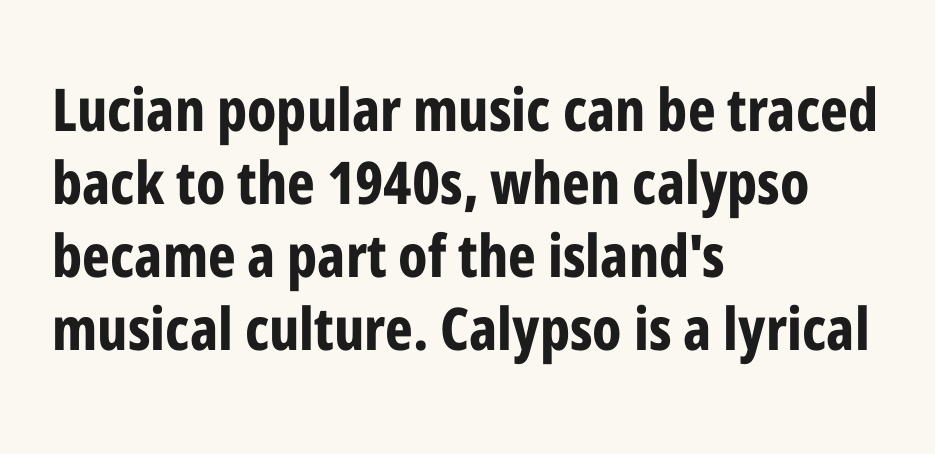
Descenders hang freely into open space. Posture: straight, roman, zero tilt. Font category for this specimen: sans-serif. These words are printed bold, with thick strokes throughout. The horizontal fit of the characters is conventional and even. The face used here is proportionally spaced, like ordinary book or web type.
